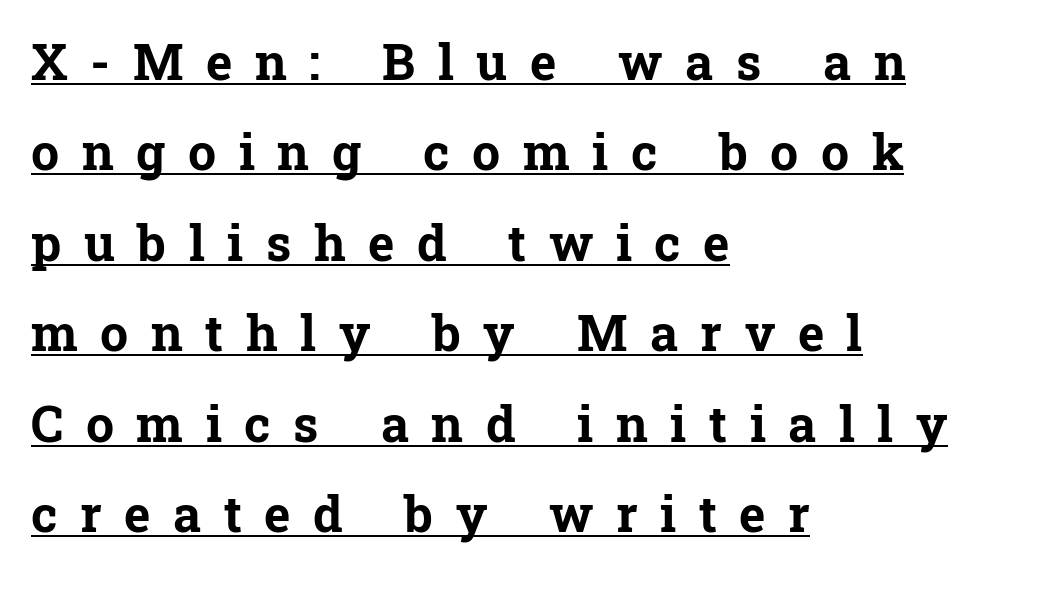
The image shows 50 px bold serif type, upright; set left-aligned, line spacing 1.81x, unusually wide letter spacing (+0.45 em), underlined; low stroke contrast and a medium x-height.
